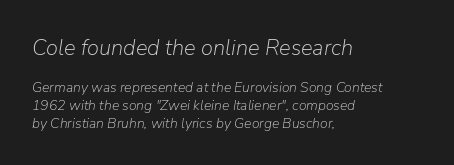
These lines are set flush left with a ragged right edge. The letters are slanted; this is an italic face. Weight class: somewhere from thin through regular. Reading top to bottom, the characters get smaller at the block break. The rows are spaced the way most documents space them.
